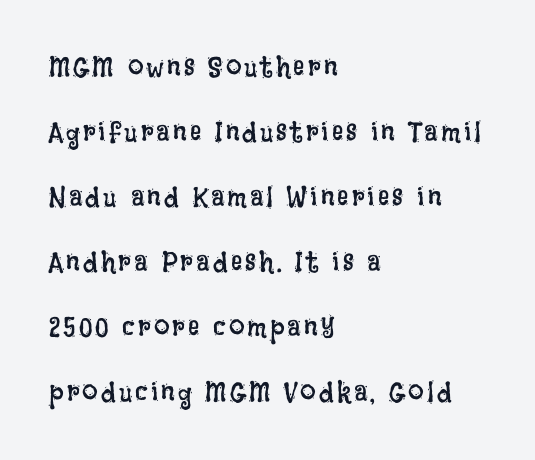
Q: Is the text bold? A: No.
Q: Is the text italic (slanted)? A: No, it is upright.
Q: Is the text underlined? A: No.
Q: How is the paragraph aligned? A: Left-aligned.
Q: Is the spacing between lines tight, normal or loose? A: Loose.
Q: Width (condensed, normal, or wide)? A: Condensed.
Q: Stroke contrast? A: Low.
Q: x-height? A: Large.
Q: Monospaced? A: No.
